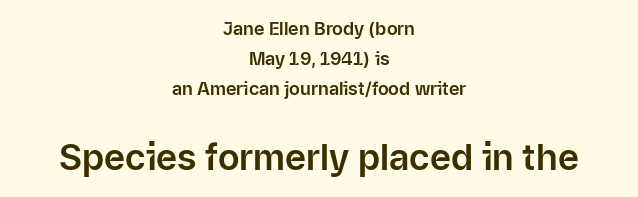
{"serif": "no", "italic": "no", "width": "normal", "stroke_contrast": "low", "x_height": "medium", "monospaced": "no", "underline": "no", "align": "center", "line_spacing": "normal", "line_spacing_ratio": 1.66, "letter_spacing": "normal", "letter_spacing_em": 0.0, "larger_block": "second", "size_ratio": 2.0, "glyph_px": 36}
